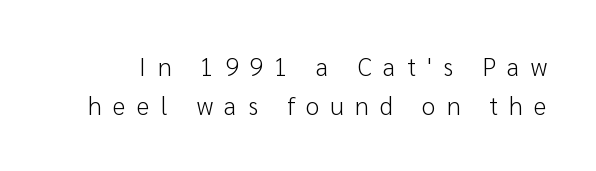
{"italic": "no", "bold": "no", "underline": "no", "line_spacing": "normal", "line_spacing_ratio": 1.58, "letter_spacing": "wide", "letter_spacing_em": 0.45, "glyph_px": 25}
